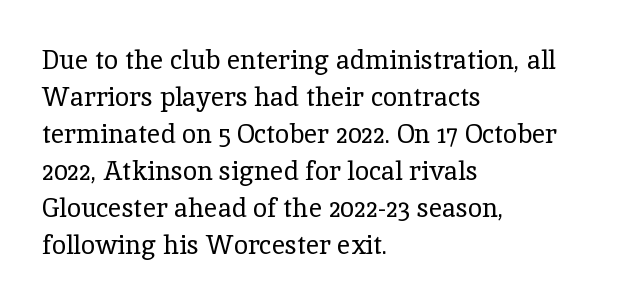
The image shows 26 px text type, upright; set left-aligned, normal line spacing (1.42x), normal letter spacing, not underlined.
